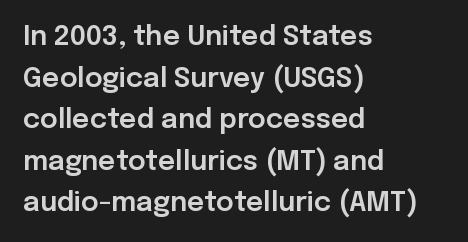
The image shows 27 px text type, upright; set left-aligned, normal line spacing (1.54x), normal letter spacing, not underlined.
